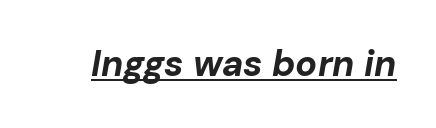
Q: Is the text bold? A: Yes.
Q: Is the text italic (slanted)? A: Yes, it leans right by about 10 degrees.
Q: Is the text underlined? A: Yes.
Q: Is the spacing between letters normal or unusually wide? A: Normal.
Q: Width (condensed, normal, or wide)? A: Normal.
Q: Stroke contrast? A: Low.
Q: x-height? A: Medium.
Q: Monospaced? A: No.
